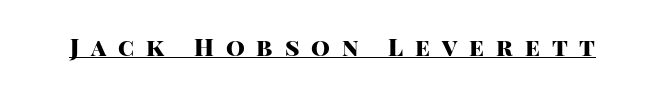
{"italic": "no", "bold": "yes", "underline": "yes", "letter_spacing": "wide", "letter_spacing_em": 0.5, "glyph_px": 24}
